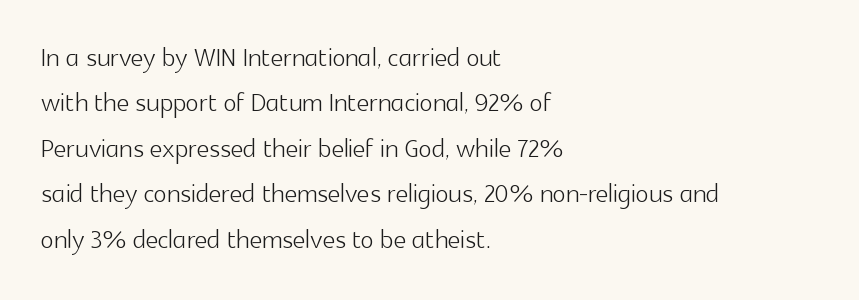
Q: Is the text bold? A: No.
Q: Is the text italic (slanted)? A: No, it is upright.
Q: Is the typeface a serif or a sans-serif typeface? A: Sans-serif.
Q: Is the text underlined? A: No.
Q: How is the paragraph aligned? A: Left-aligned.
Q: Is the spacing between letters normal or unusually wide? A: Normal.
Q: Is the spacing between lines tight, normal or loose? A: Normal.
Q: Width (condensed, normal, or wide)? A: Normal.
Q: x-height? A: Medium.
Q: Monospaced? A: No.
